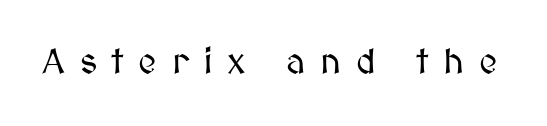
Q: Is the text italic (slanted)? A: No, it is upright.
Q: Is the text underlined? A: No.
Q: Is the spacing between letters normal or unusually wide? A: Unusually wide.
Q: Width (condensed, normal, or wide)? A: Normal.
Q: Stroke contrast? A: Medium.
Q: x-height? A: Medium.
Q: Monospaced? A: No.
